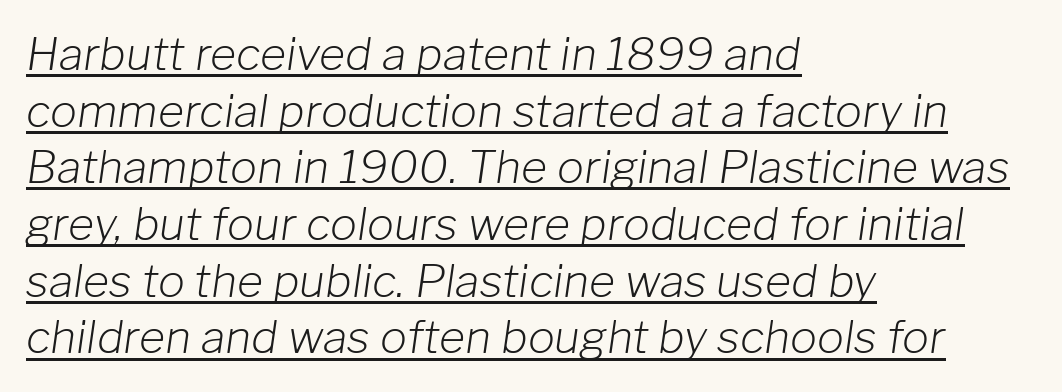
{"italic": "yes", "lean": "right", "slant_degrees": 8, "bold": "no", "weight": "light", "width": "normal", "stroke_contrast": "low", "x_height": "medium", "monospaced": "no", "underline": "yes", "align": "left", "line_spacing": "normal", "line_spacing_ratio": 1.26, "letter_spacing": "normal", "letter_spacing_em": 0.0, "glyph_px": 45}
